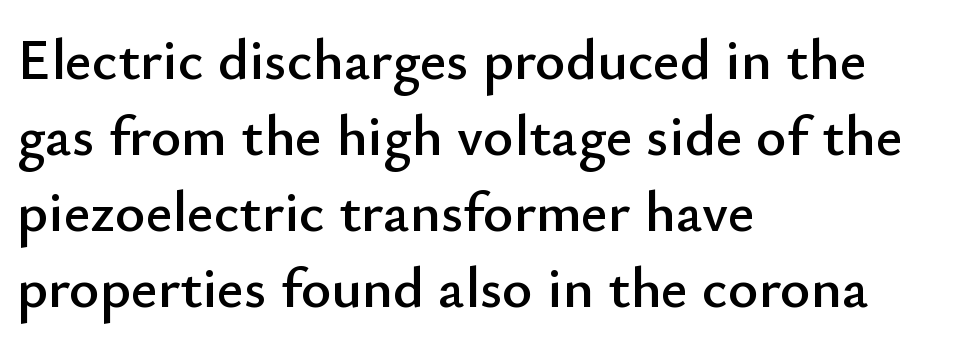
The specimen omits any rule beneath the text block's lines. Here the designer chose a conventional face with non-uniform glyph widths. The characters display no serif detailing; their extremities are plain. In CSS terms this would be text-align: left. The letters stand straight up with perfectly vertical stems.
